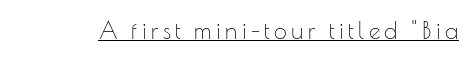
Q: Is the text bold? A: No.
Q: Is the text italic (slanted)? A: No, it is upright.
Q: Is the text underlined? A: Yes.
